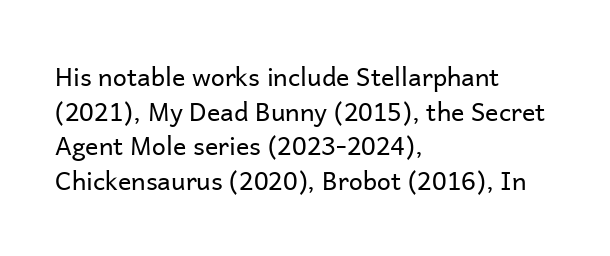
Q: Is the text bold? A: No.
Q: Is the text italic (slanted)? A: No, it is upright.
Q: Is the text underlined? A: No.
Q: How is the paragraph aligned? A: Left-aligned.
Q: Is the spacing between letters normal or unusually wide? A: Normal.
Q: Is the spacing between lines tight, normal or loose? A: Normal.
